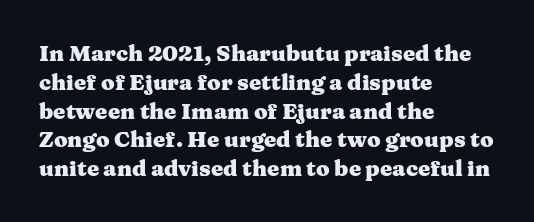
{"italic": "no", "bold": "yes", "underline": "no", "align": "left", "line_spacing": "normal", "line_spacing_ratio": 1.31, "letter_spacing": "normal", "letter_spacing_em": 0.0, "glyph_px": 22}
